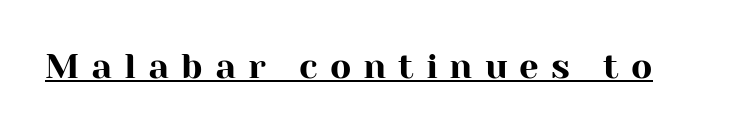
In terms of letterform style, serifs are clearly present. Underline: present. Here the glyphs are tracked loosely, breaking word shapes into spaced letters. Here the designer chose a conventional face with non-uniform glyph widths.
